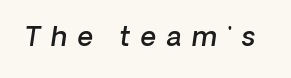
Q: Is the text bold? A: Semi-bold.
Q: Is the text underlined? A: No.
Q: Is the spacing between letters normal or unusually wide? A: Unusually wide.
